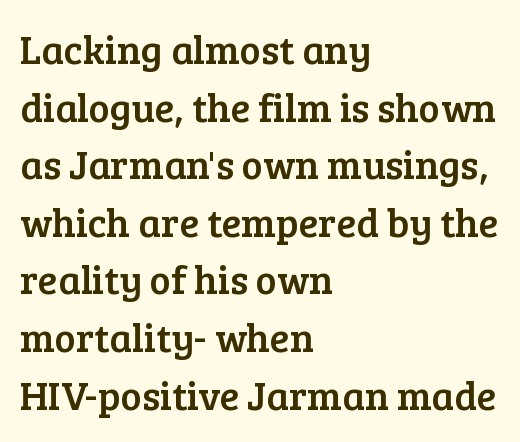
{"serif": "yes", "italic": "no", "width": "normal", "stroke_contrast": "low", "x_height": "medium", "monospaced": "no", "underline": "no", "align": "left", "line_spacing": "normal", "line_spacing_ratio": 1.44, "letter_spacing": "normal", "letter_spacing_em": 0.0, "glyph_px": 40}
